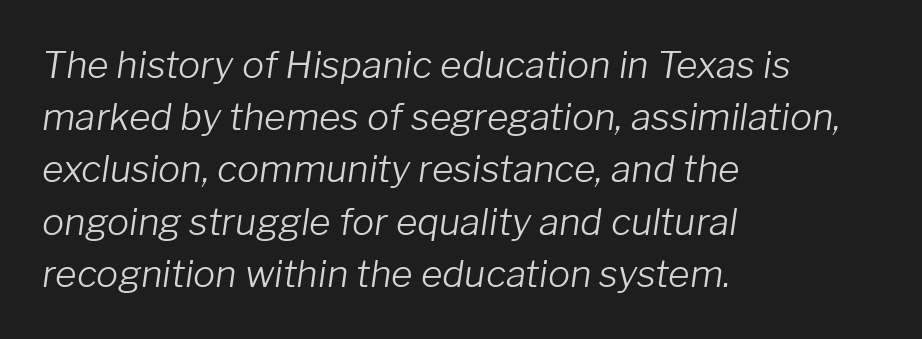
Anything drawn beneath the words? Only blank space. Whoever set this chose a conventional vertical rhythm. Notice how the stems are inclined rather than vertical — that's the hallmark of italics. This rendering leaves character spacing at its baseline value.
